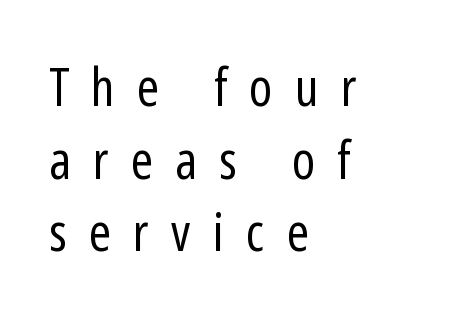
{"serif": "no", "italic": "no", "bold": "no", "weight": "regular", "width": "condensed", "stroke_contrast": "low", "x_height": "medium", "monospaced": "no", "underline": "no", "align": "left", "line_spacing": "normal", "line_spacing_ratio": 1.37, "letter_spacing": "wide", "letter_spacing_em": 0.42, "glyph_px": 53}
